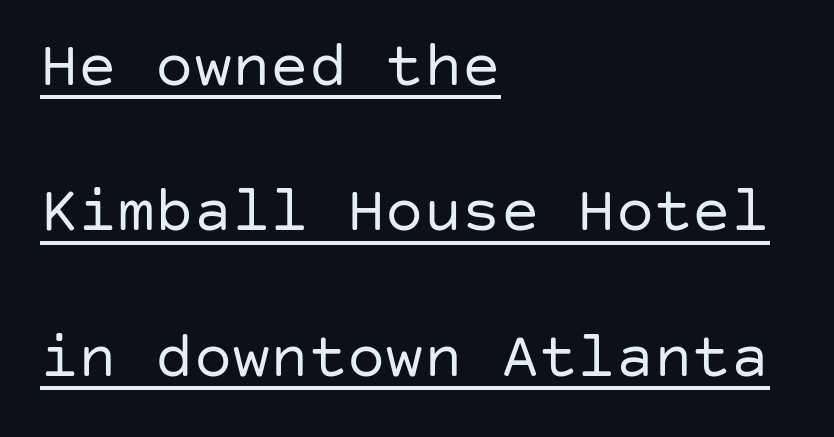
{"serif": "no", "italic": "no", "bold": "no", "weight": "regular", "width": "normal", "stroke_contrast": "low", "x_height": "large", "underline": "yes", "align": "left", "line_spacing": "loose", "line_spacing_ratio": 2.27, "letter_spacing": "normal", "letter_spacing_em": 0.0, "glyph_px": 64}
